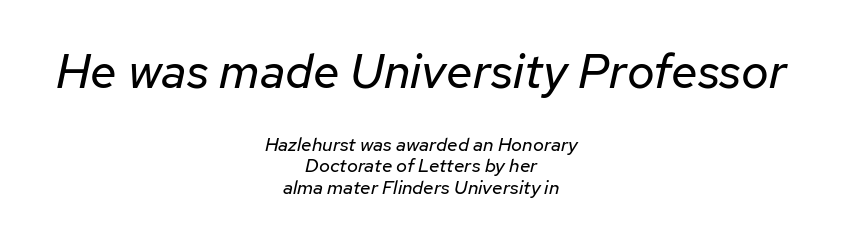
Q: Is the text bold? A: No.
Q: Is the text italic (slanted)? A: Yes, it leans right by about 12 degrees.
Q: Is the text underlined? A: No.
Q: How is the paragraph aligned? A: Centered.
Q: Is the spacing between letters normal or unusually wide? A: Normal.
Q: Is the spacing between lines tight, normal or loose? A: Tight.
Q: Which block of text is set in a larger size, the first (top) or the second (bottom)? A: The first (top) one.
Q: Width (condensed, normal, or wide)? A: Normal.
Q: Stroke contrast? A: Low.
Q: x-height? A: Medium.
Q: Monospaced? A: No.
